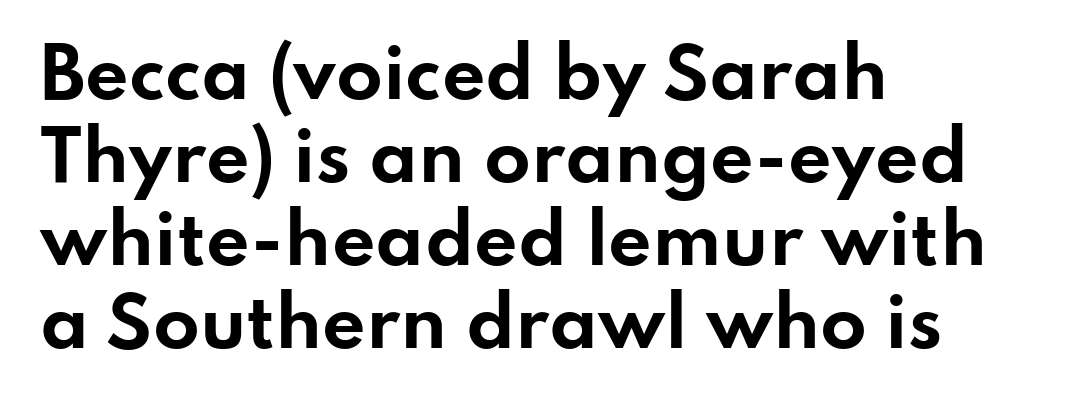
{"serif": "no", "italic": "no", "bold": "yes", "weight": "bold", "width": "wide", "stroke_contrast": "low", "x_height": "small", "monospaced": "no", "underline": "no", "align": "left", "line_spacing_ratio": 1.22, "letter_spacing": "normal", "letter_spacing_em": 0.0, "glyph_px": 68}
